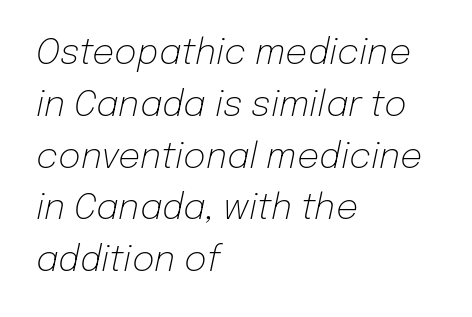
The image shows 35 px light type, italic (leaning right); set left-aligned, normal line spacing (1.48x), normal letter spacing, not underlined; low stroke contrast and a medium x-height.
